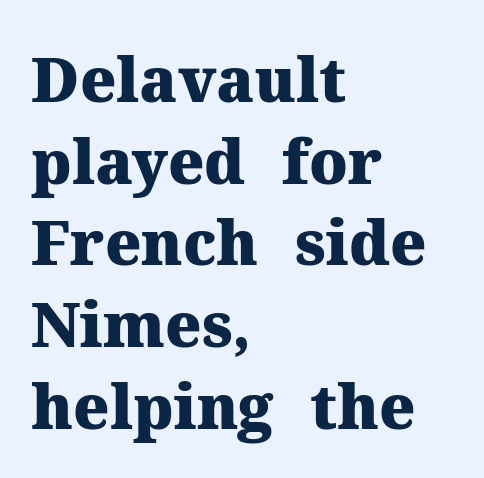
The image shows 61 px heavy serif type, upright; set left-aligned, normal line spacing (1.34x), normal letter spacing, not underlined; medium stroke contrast and a medium x-height.
